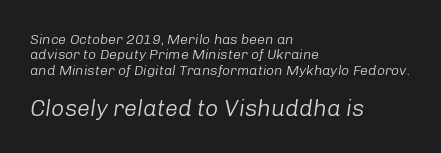
Has an underline been added? It has not. In CSS terms this would be text-align: left. A typesetter would call this leading minimal, almost set solid. Short note: letters normally spaced. These glyphs show unthickened strokes, regular width or finer.
